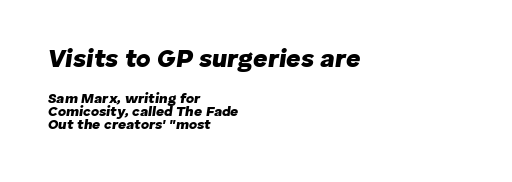
Q: Is the text bold? A: Yes.
Q: Is the text italic (slanted)? A: Yes, it leans right by about 8 degrees.
Q: Is the text underlined? A: No.
Q: How is the paragraph aligned? A: Left-aligned.
Q: Is the spacing between letters normal or unusually wide? A: Normal.
Q: Is the spacing between lines tight, normal or loose? A: Tight.
Q: Which block of text is set in a larger size, the first (top) or the second (bottom)? A: The first (top) one.
